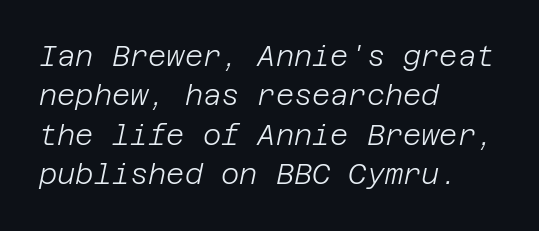
An italicized treatment has been applied to the whole sample. Casual observation: everything's shoved over to the left. Any mark beneath the type? The region is blank. The rows are spaced the way most documents space them. Honestly, the letter spacing is just normal — you wouldn't notice it. Heaviness? Minimal to ordinary, like unemphasized prose.
